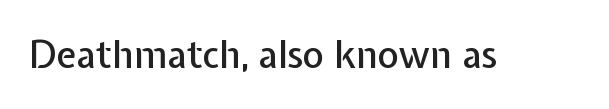
The image shows 37 px sans-serif type, upright; set normal letter spacing, not underlined; low stroke contrast and a medium x-height.
